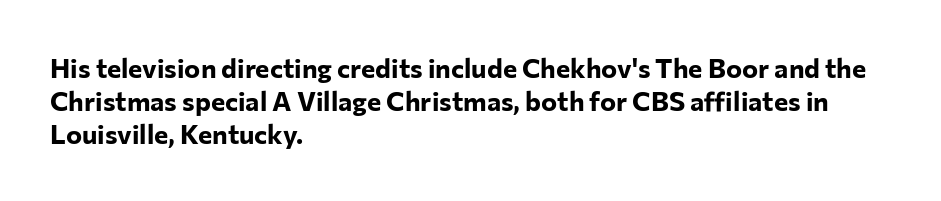
There is no visible air inserted between adjacent glyphs. In terms of weight, the rendering is a true, heavy bold. Visually the block forms a straight wall on the left and a jagged coastline on the right. Lines of text with bare space underneath. If you drew a line through each stem, it would be perfectly vertical.
